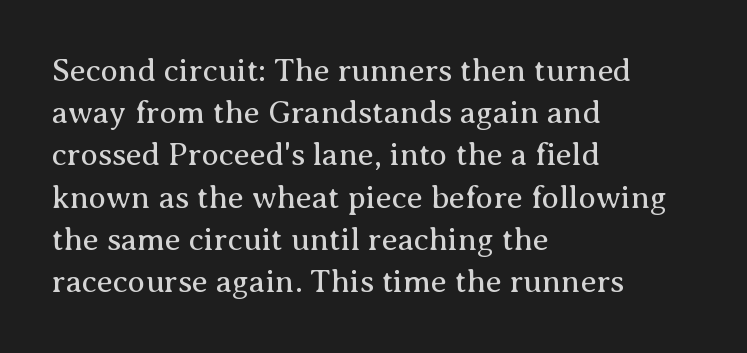
These lines are composed in type with serifs. Short and long lines alike share a common starting point at left. The font's upright variant was chosen for this text. Each new line begins a customary step beneath the previous one.
